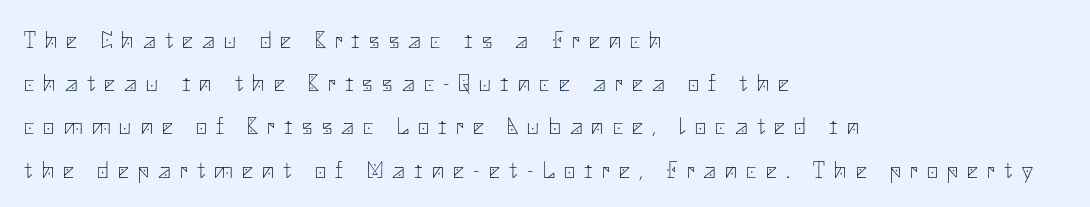
The image shows 24 px text type, upright; set left-aligned, line spacing 1.8x, unusually wide letter spacing (+0.39 em), not underlined.
